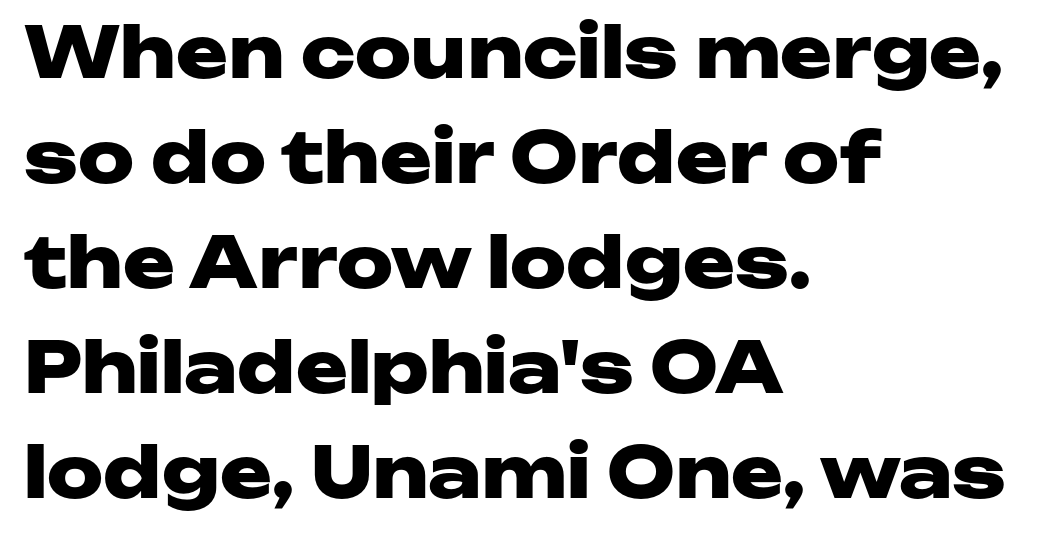
The image shows 70 px heavy, wide sans-serif type, upright; set left-aligned, normal line spacing (1.5x), normal letter spacing, not underlined; low stroke contrast and a medium x-height.
